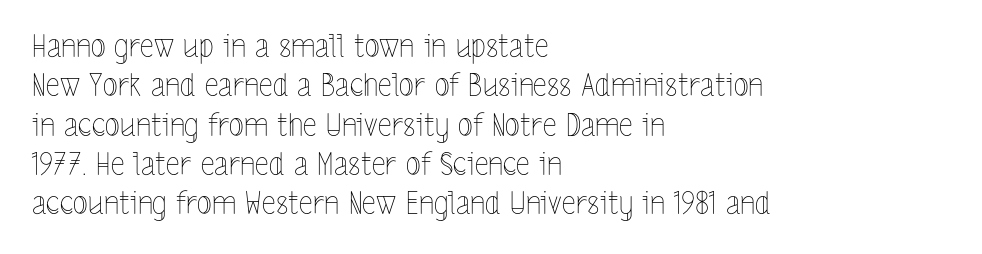
The letters advance in unequal steps, a hallmark of proportional type. The lines in this sample share a left origin and differ only in where they stop. Inter-character spacing is left at the font's built-in metrics. Evenly set lines give the paragraph a standard silhouette. Posture: vertical. Clear beneath every line of the passage.
